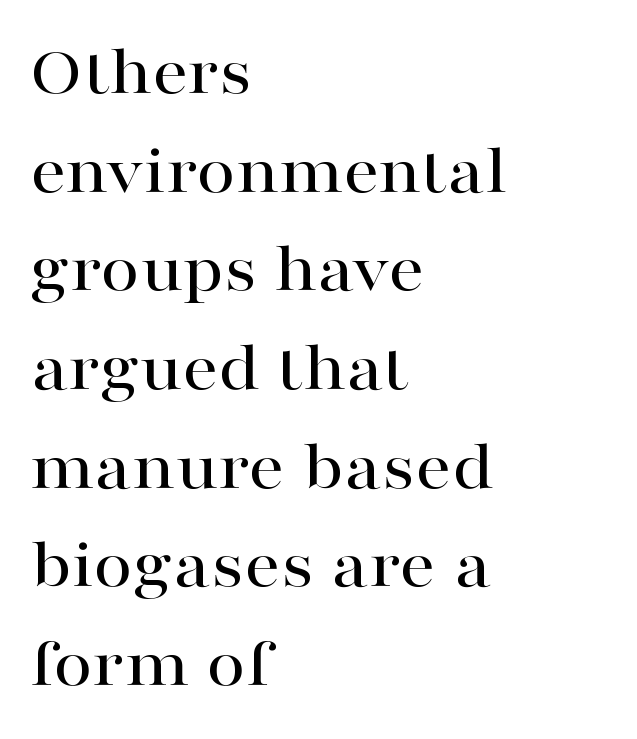
Each line starts at the same left margin while the right side varies. This rendering leaves character spacing at its baseline value. Looks like regular typesetting: each glyph gets only the width it needs. Decoration check: the copy has no underline. Characters remain perfectly vertical along every line. This is serif lettering, the kind often seen in printed books.
